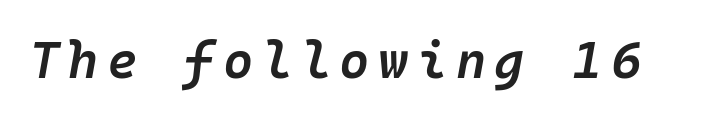
Letters rest on an invisible, unmarked baseline. Students, this is semibold: more ink than regular, less than bold. Looking at the ascenders, they clearly lean.
